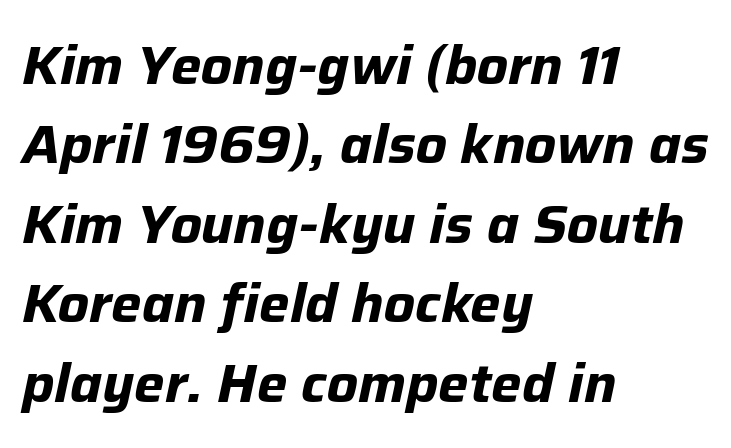
{"italic": "yes", "lean": "right", "slant_degrees": 12, "bold": "yes", "weight": "bold", "width": "normal", "stroke_contrast": "low", "x_height": "medium", "monospaced": "no", "underline": "no", "align": "left", "line_spacing": "normal", "line_spacing_ratio": 1.47, "letter_spacing": "normal", "letter_spacing_em": 0.0, "glyph_px": 54}
